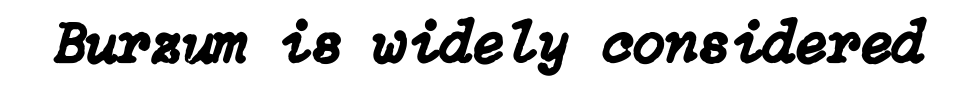
{"italic": "yes", "lean": "right", "slant_degrees": 15, "width": "normal", "stroke_contrast": "low", "x_height": "medium", "underline": "no", "letter_spacing": "normal", "letter_spacing_em": 0.0, "glyph_px": 59}
